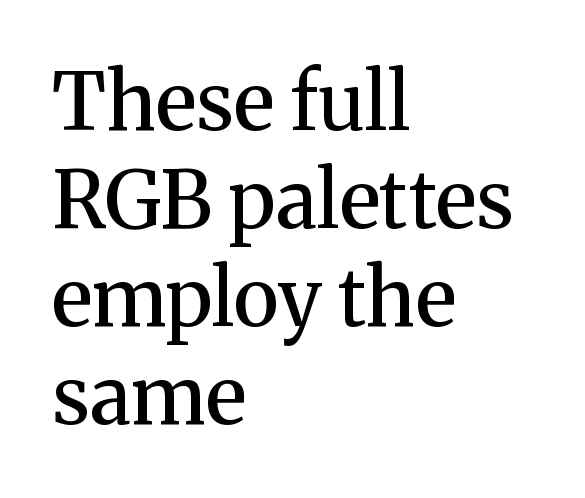
The image shows 79 px semibold serif type, upright; set left-aligned, line spacing 1.24x, normal letter spacing, not underlined; medium stroke contrast and a medium x-height.
